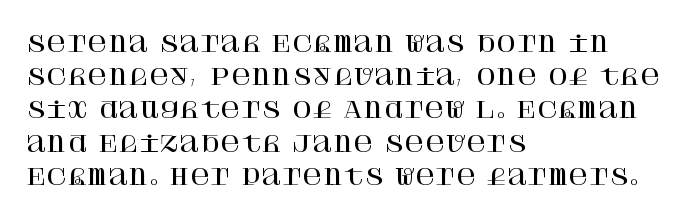
The image shows 22 px text type, upright; set left-aligned, normal line spacing (1.51x), normal letter spacing, not underlined.
